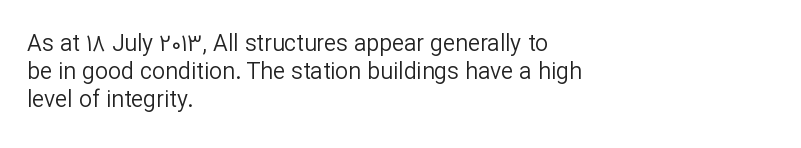
Every stem runs plumb, perpendicular to the baseline. Layout note: lines flush left. Decoration check: the copy has no underline. Short note: letters normally spaced.
